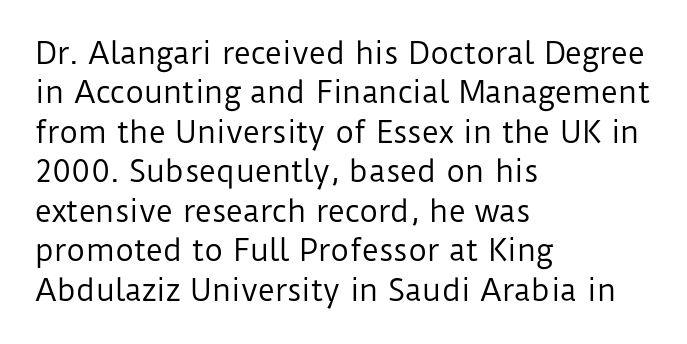
The image shows 29 px regular-weight sans-serif type, upright; set left-aligned, normal line spacing (1.36x), normal letter spacing, not underlined; low stroke contrast and a medium x-height.
